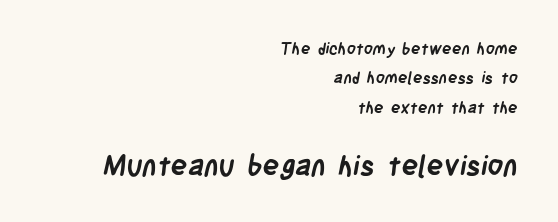
{"serif": "no", "bold": "yes", "weight": "semibold", "width": "condensed", "stroke_contrast": "low", "x_height": "large", "monospaced": "no", "underline": "no", "align": "right", "line_spacing_ratio": 1.84, "letter_spacing": "normal", "letter_spacing_em": 0.0, "larger_block": "second", "size_ratio": 1.75, "glyph_px": 28}
